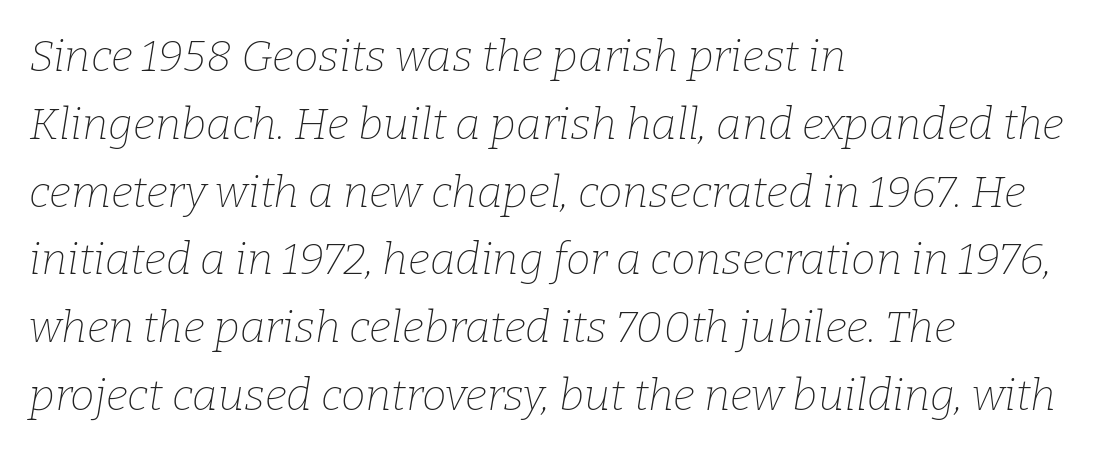
{"serif": "yes", "italic": "yes", "lean": "right", "slant_degrees": 9, "bold": "no", "weight": "thin", "width": "normal", "stroke_contrast": "low", "x_height": "medium", "monospaced": "no", "underline": "no", "align": "left", "line_spacing": "normal", "line_spacing_ratio": 1.54, "letter_spacing": "normal", "letter_spacing_em": 0.0, "glyph_px": 44}
